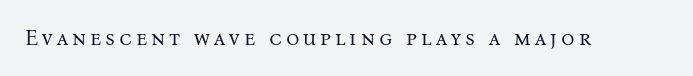
Nope, not italic — everything's standing straight. Weight: regular or lighter. This rendering features lettering with no underline.
